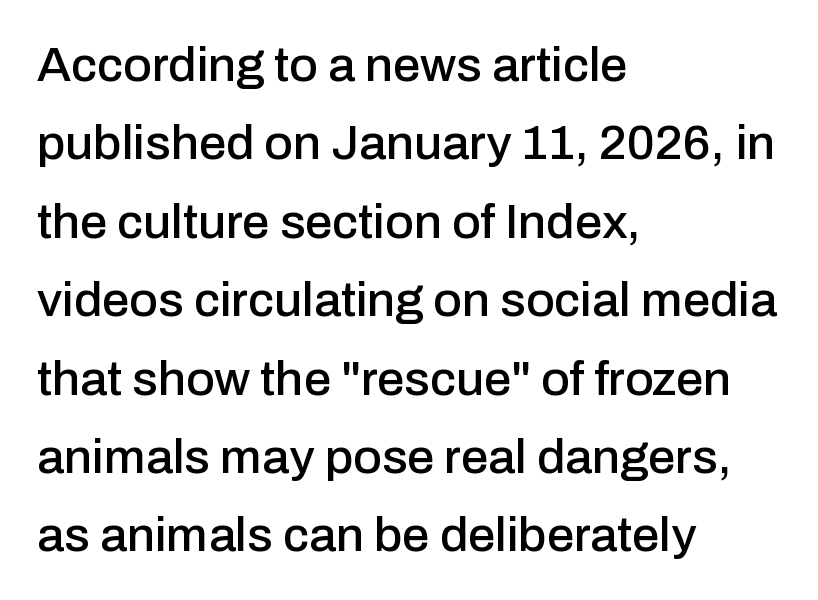
This rendering features lettering with no underline. To sum up the face: it is a sans, with no serifs. The face used here is proportionally spaced, like ordinary book or web type. Spacing between characters is what you'd get straight out of the box.
